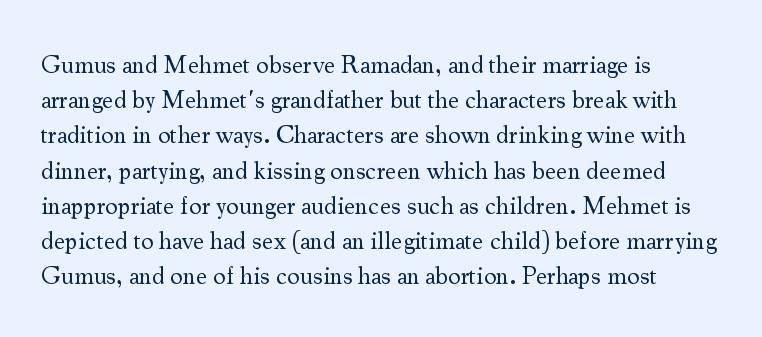
{"italic": "no", "bold": "no", "underline": "no", "align": "left", "line_spacing": "normal", "line_spacing_ratio": 1.41, "letter_spacing": "normal", "letter_spacing_em": 0.0, "glyph_px": 25}
